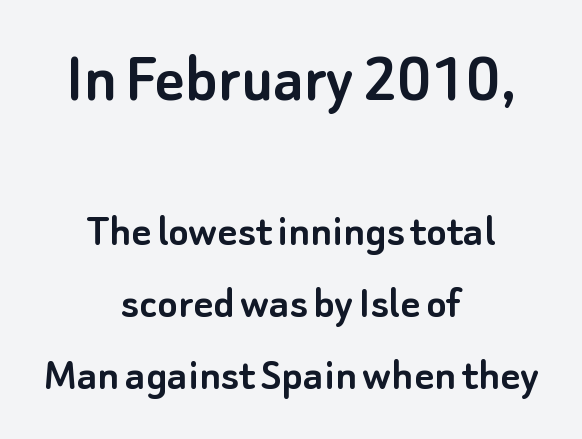
The image shows 72 px sans-serif type, upright; set centered, normal line spacing (1.5x), normal letter spacing, not underlined; the first (top) block is 1.5x larger; low stroke contrast and a small x-height.
